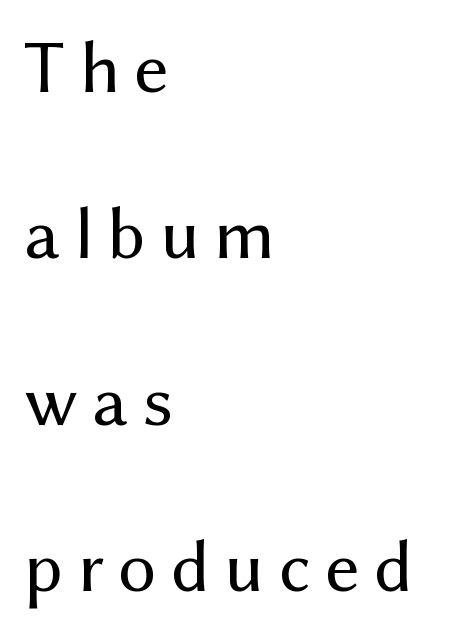
{"serif": "no", "italic": "no", "bold": "no", "weight": "regular", "width": "normal", "stroke_contrast": "medium", "x_height": "medium", "monospaced": "no", "underline": "no", "align": "left", "line_spacing": "loose", "line_spacing_ratio": 2.22, "glyph_px": 75}
